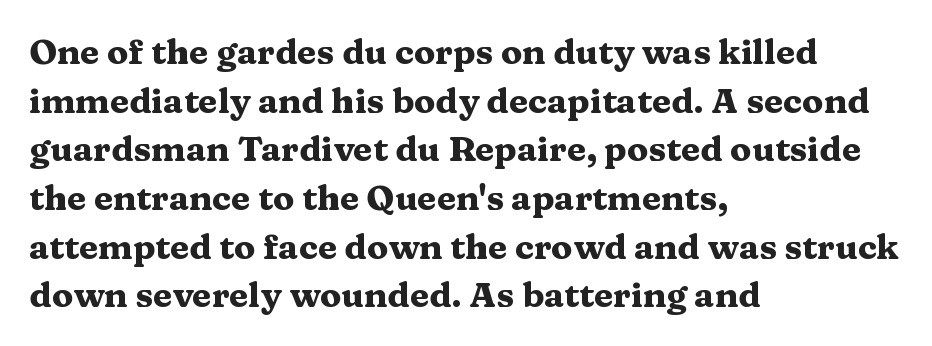
The image shows 35 px heavy, wide serif type, upright; set left-aligned, normal line spacing (1.39x), normal letter spacing, not underlined; medium stroke contrast and a medium x-height.
